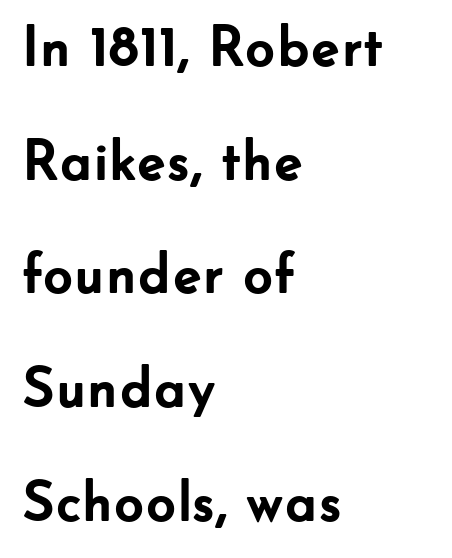
The image shows 58 px semibold sans-serif type, upright; set left-aligned, loose line spacing (1.96x), normal letter spacing, not underlined; low stroke contrast and a small x-height.
